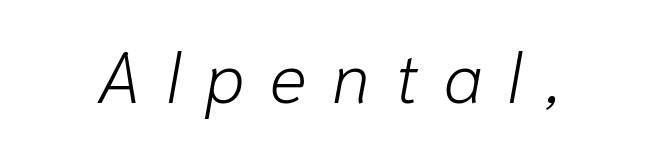
The image shows 71 px light type, italic (leaning right); set unusually wide letter spacing (+0.34 em), not underlined; low stroke contrast and a medium x-height.
